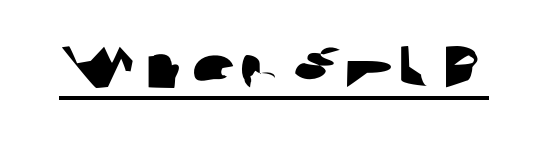
Nobody touched the tracking dial on this one. This rendering features underlined lettering. Are there feet on the stems? There aren't — it's a sans. The rendering uses natural spacing where letterforms have individual widths.
